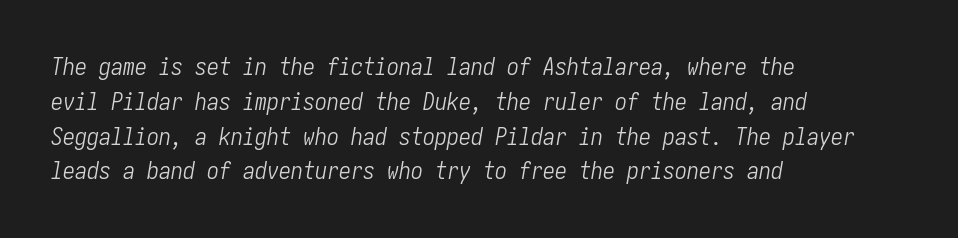
{"italic": "yes", "lean": "right", "slant_degrees": 10, "bold": "no", "underline": "no", "align": "left", "line_spacing": "normal", "line_spacing_ratio": 1.45, "letter_spacing": "normal", "letter_spacing_em": 0.0, "glyph_px": 24}
